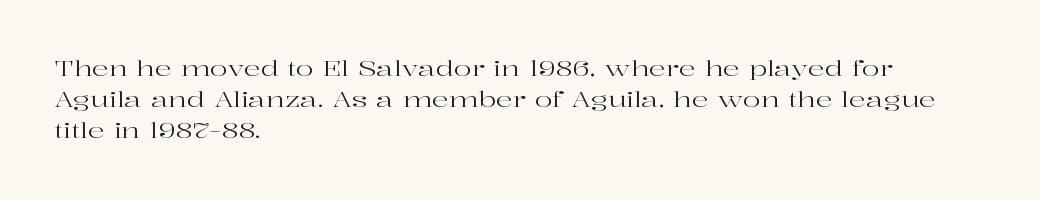
{"italic": "no", "bold": "no", "underline": "no", "align": "left", "line_spacing": "normal", "line_spacing_ratio": 1.48, "letter_spacing": "normal", "letter_spacing_em": 0.0, "glyph_px": 21}
